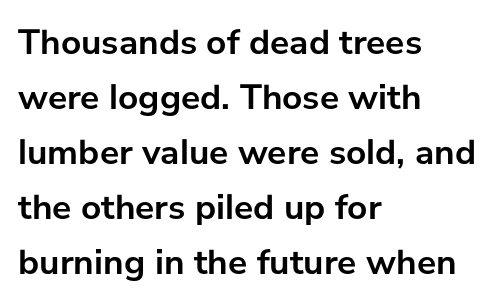
The image shows 36 px semibold sans-serif type, upright; set left-aligned, normal line spacing (1.53x), normal letter spacing, not underlined; low stroke contrast and a medium x-height.
